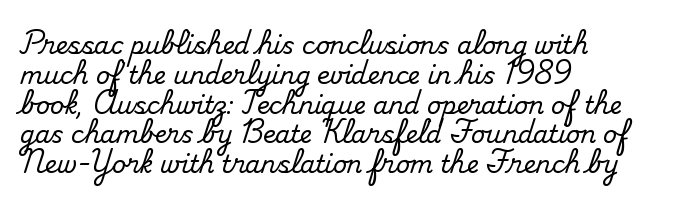
Q: Is the text italic (slanted)? A: Yes.
Q: Is the text underlined? A: No.
Q: How is the paragraph aligned? A: Left-aligned.
Q: Is the spacing between letters normal or unusually wide? A: Normal.
